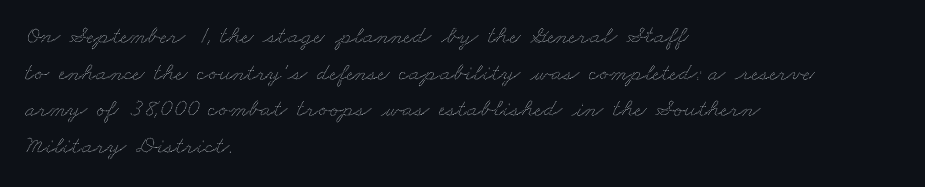
Notice how descenders clear the ascenders below comfortably — that's standard leading. Tracking here is standard; glyphs follow each other at the usual distance. The space directly below the letters is spotless. All the whitespace from short lines collects on the right.
